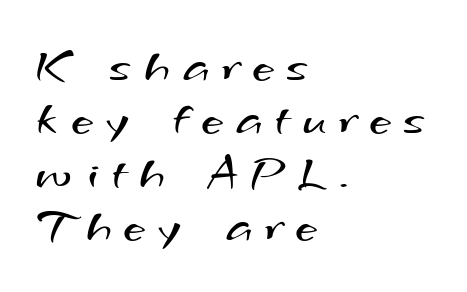
Q: Is the text bold? A: No.
Q: Is the typeface a serif or a sans-serif typeface? A: Sans-serif.
Q: Is the text underlined? A: No.
Q: How is the paragraph aligned? A: Left-aligned.
Q: Is the spacing between letters normal or unusually wide? A: Unusually wide.
Q: Is the spacing between lines tight, normal or loose? A: Tight.
Q: Width (condensed, normal, or wide)? A: Wide.
Q: Stroke contrast? A: Medium.
Q: x-height? A: Small.
Q: Monospaced? A: No.
